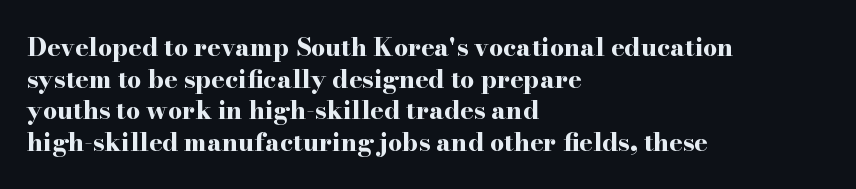
{"italic": "no", "bold": "yes", "underline": "no", "align": "left", "line_spacing": "normal", "line_spacing_ratio": 1.27, "letter_spacing": "normal", "letter_spacing_em": 0.0, "glyph_px": 25}
